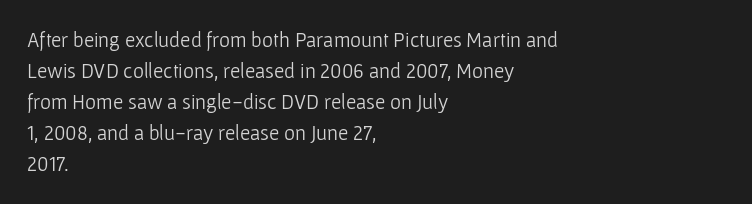
{"italic": "no", "bold": "no", "underline": "no", "align": "left", "line_spacing": "normal", "line_spacing_ratio": 1.48, "letter_spacing": "normal", "letter_spacing_em": 0.0, "glyph_px": 21}
